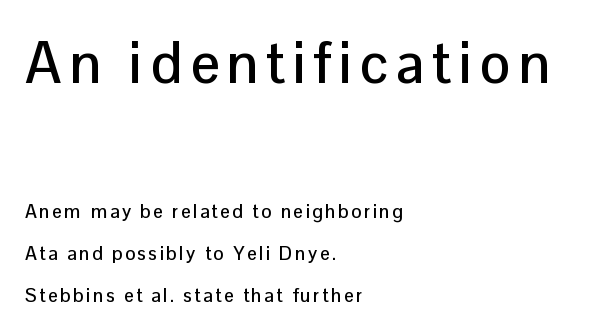
{"serif": "no", "italic": "no", "width": "normal", "stroke_contrast": "low", "x_height": "medium", "monospaced": "no", "underline": "no", "align": "left", "line_spacing": "loose", "line_spacing_ratio": 2.2, "larger_block": "first", "size_ratio": 3.05, "glyph_px": 58}
